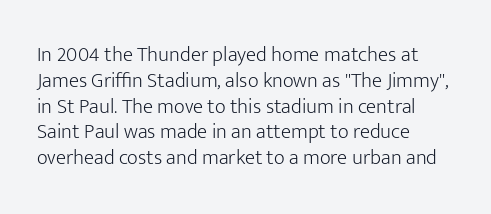
{"italic": "no", "bold": "no", "underline": "no", "align": "left", "line_spacing_ratio": 1.23, "letter_spacing": "normal", "letter_spacing_em": 0.0, "glyph_px": 21}
